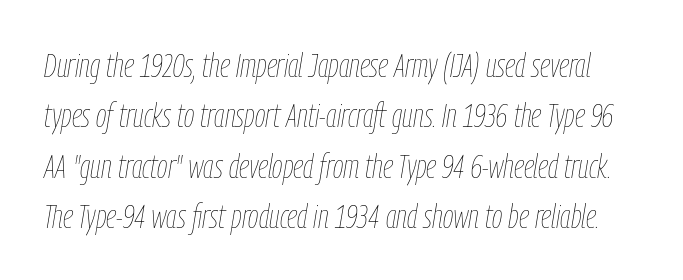
{"italic": "yes", "lean": "right", "slant_degrees": 9, "bold": "no", "weight": "thin", "width": "condensed", "stroke_contrast": "low", "x_height": "medium", "monospaced": "no", "underline": "no", "line_spacing": "normal", "line_spacing_ratio": 1.48, "letter_spacing": "normal", "letter_spacing_em": 0.0, "glyph_px": 34}
